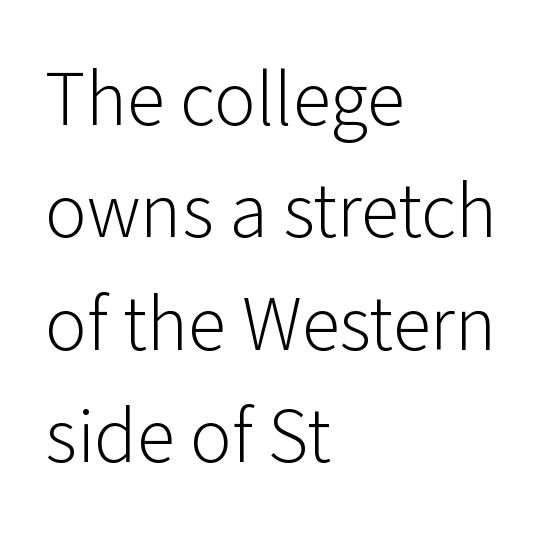
Q: Is the text bold? A: No.
Q: Is the text italic (slanted)? A: No, it is upright.
Q: Is the typeface a serif or a sans-serif typeface? A: Sans-serif.
Q: Is the text underlined? A: No.
Q: How is the paragraph aligned? A: Left-aligned.
Q: Is the spacing between letters normal or unusually wide? A: Normal.
Q: Is the spacing between lines tight, normal or loose? A: Normal.
Q: Width (condensed, normal, or wide)? A: Normal.
Q: Stroke contrast? A: Low.
Q: x-height? A: Medium.
Q: Monospaced? A: No.
